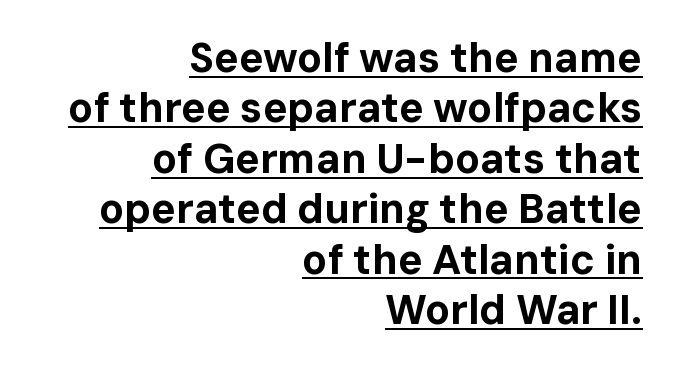
{"serif": "no", "italic": "no", "bold": "yes", "weight": "bold", "width": "normal", "stroke_contrast": "low", "x_height": "medium", "monospaced": "no", "underline": "yes", "align": "right", "line_spacing_ratio": 1.23, "letter_spacing": "normal", "letter_spacing_em": 0.0, "glyph_px": 41}
